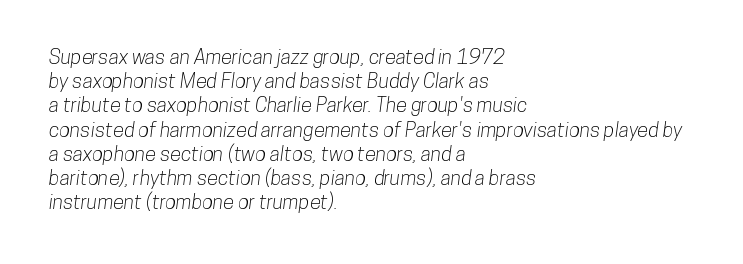
Q: Is the text underlined? A: No.
Q: How is the paragraph aligned? A: Left-aligned.
Q: Is the spacing between letters normal or unusually wide? A: Normal.
